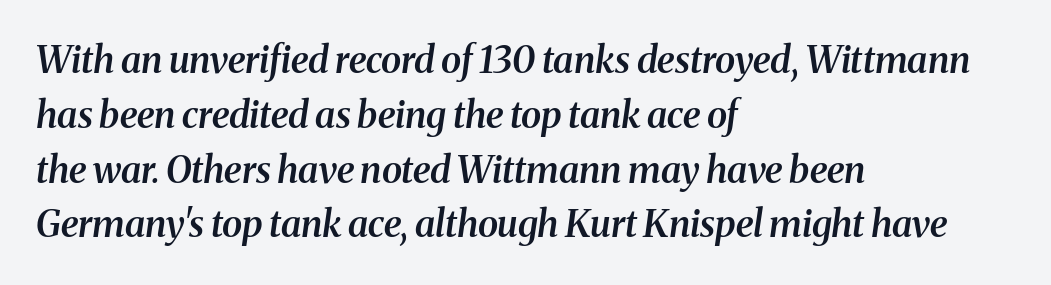
Q: Is the text bold? A: Semi-bold.
Q: Is the text italic (slanted)? A: Yes, it leans right by about 8 degrees.
Q: Is the typeface a serif or a sans-serif typeface? A: Serif.
Q: Is the text underlined? A: No.
Q: How is the paragraph aligned? A: Left-aligned.
Q: Is the spacing between letters normal or unusually wide? A: Normal.
Q: Is the spacing between lines tight, normal or loose? A: Normal.
Q: Width (condensed, normal, or wide)? A: Normal.
Q: Stroke contrast? A: Medium.
Q: x-height? A: Medium.
Q: Monospaced? A: No.
